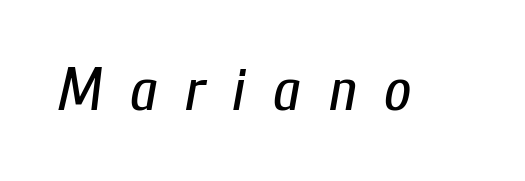
The image shows 61 px regular-weight, condensed type, italic (leaning right); set unusually wide letter spacing (+0.44 em), not underlined; low stroke contrast and a medium x-height.
